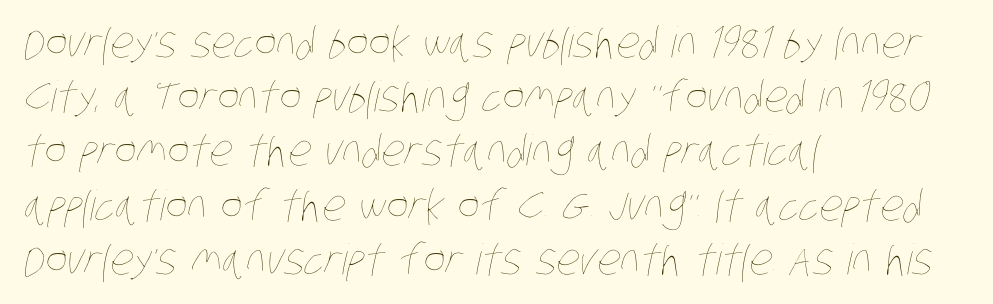
Each new line begins a customary step beneath the previous one. Each letter keeps its own natural width here, so spacing adapts to shape. If you drew a ruler down the left edge, every line would touch it. Characters follow at the spacing the type designer built in.
